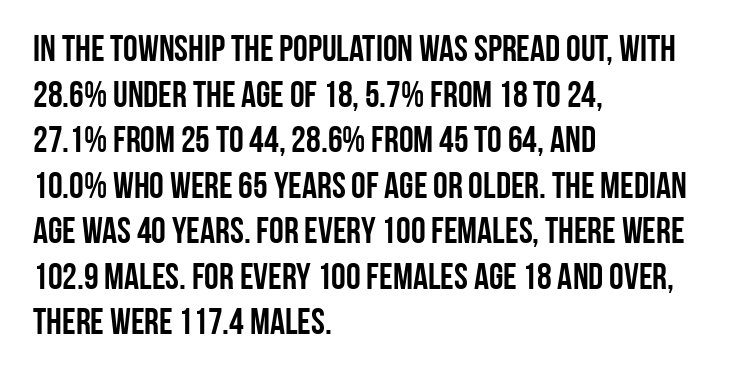
The axis of the letterforms is exactly vertical. Spacing verdict: proportional, widths tailored to each character. Each word holds together tightly as a unit, with standard inter-letter gaps. In CSS terms this would be text-align: left. I'd call this a sans setting — the letters go barefoot. The foot of each line stays bare and open.
